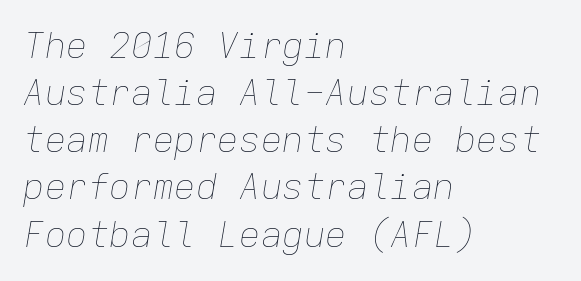
Q: Is the text bold? A: No.
Q: Is the text italic (slanted)? A: Yes, it leans right by about 9 degrees.
Q: Is the text underlined? A: No.
Q: How is the paragraph aligned? A: Left-aligned.
Q: Is the spacing between letters normal or unusually wide? A: Normal.
Q: Is the spacing between lines tight, normal or loose? A: Normal.
Q: Width (condensed, normal, or wide)? A: Normal.
Q: Stroke contrast? A: Low.
Q: x-height? A: Medium.
Q: Monospaced? A: Yes.
